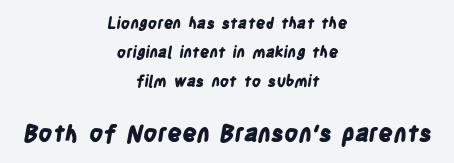
{"bold": "yes", "underline": "no", "align": "center", "line_spacing": "loose", "line_spacing_ratio": 1.95, "letter_spacing": "normal", "letter_spacing_em": 0.0, "larger_block": "second", "size_ratio": 1.53, "glyph_px": 23}
